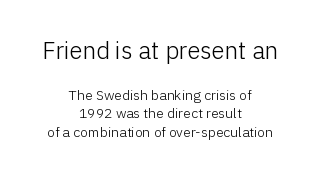
Q: Is the text bold? A: No.
Q: Is the text italic (slanted)? A: No, it is upright.
Q: Is the text underlined? A: No.
Q: How is the paragraph aligned? A: Centered.
Q: Is the spacing between letters normal or unusually wide? A: Normal.
Q: Is the spacing between lines tight, normal or loose? A: Normal.
Q: Which block of text is set in a larger size, the first (top) or the second (bottom)? A: The first (top) one.
